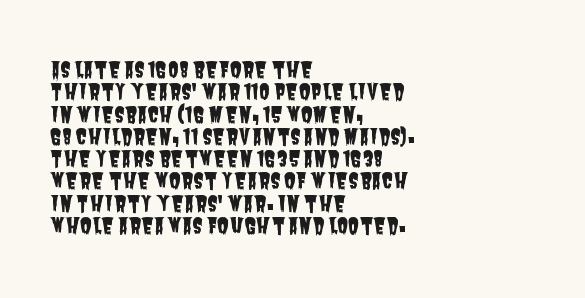
Q: Is the text underlined? A: No.
Q: How is the paragraph aligned? A: Left-aligned.
Q: Is the spacing between letters normal or unusually wide? A: Normal.
Q: Is the spacing between lines tight, normal or loose? A: Tight.
